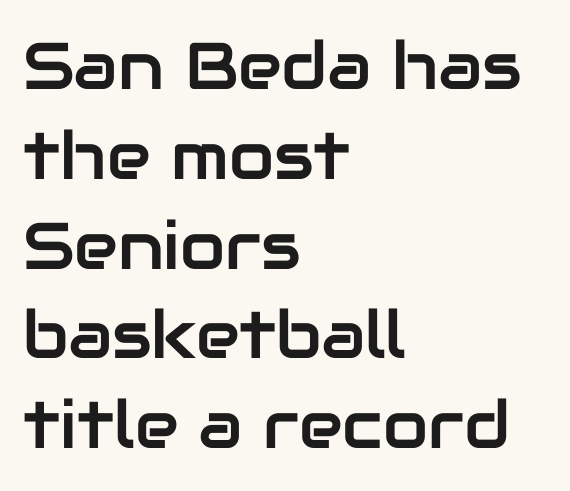
Q: Is the text italic (slanted)? A: No, it is upright.
Q: Is the typeface a serif or a sans-serif typeface? A: Sans-serif.
Q: Is the text underlined? A: No.
Q: How is the paragraph aligned? A: Left-aligned.
Q: Is the spacing between letters normal or unusually wide? A: Normal.
Q: Is the spacing between lines tight, normal or loose? A: Normal.
Q: Width (condensed, normal, or wide)? A: Normal.
Q: Stroke contrast? A: Low.
Q: x-height? A: Medium.
Q: Monospaced? A: No.
